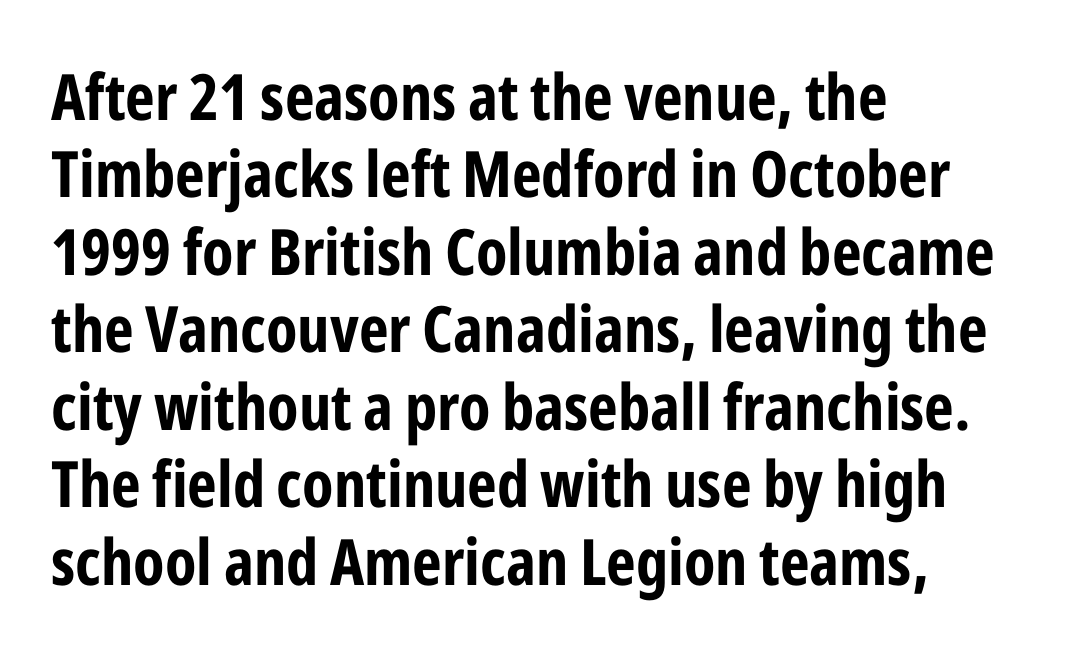
The image shows 64 px bold, condensed sans-serif type, upright; set left-aligned, line spacing 1.21x, normal letter spacing, not underlined; low stroke contrast and a medium x-height.
